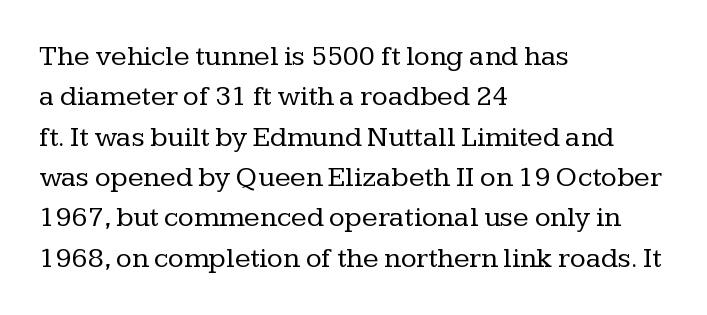
{"serif": "yes", "italic": "no", "bold": "no", "weight": "regular", "width": "normal", "stroke_contrast": "low", "x_height": "medium", "monospaced": "no", "underline": "no", "align": "left", "line_spacing": "normal", "line_spacing_ratio": 1.39, "letter_spacing": "normal", "letter_spacing_em": 0.0, "glyph_px": 29}
